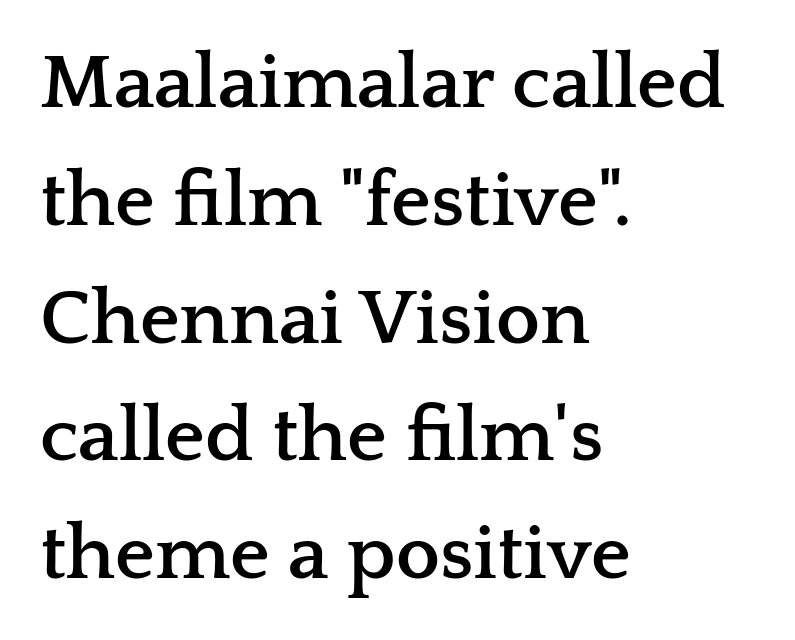
The designer left line spacing at the default. A clean baseline with only descenders dipping below it. Default kerning and tracking; the words read as compact shapes. Horizontally, the lines are justified to the leading edge only. Thick stems and heavy bowls — unmistakably bold.
